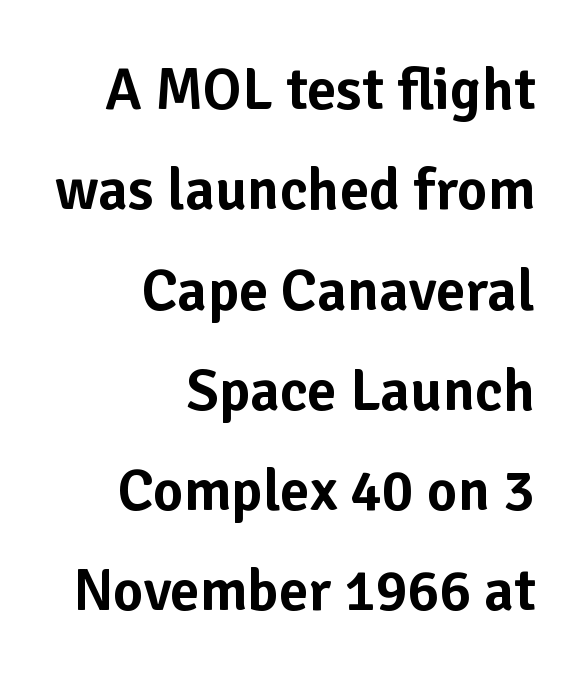
The image shows 59 px sans-serif type, upright; set right-aligned, normal line spacing (1.7x), normal letter spacing, not underlined; low stroke contrast and a medium x-height.
